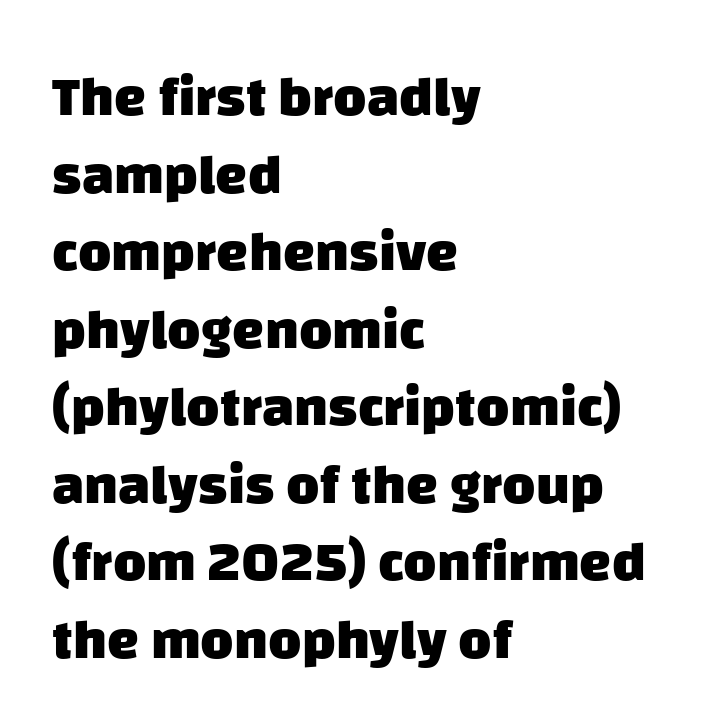
The image shows 57 px heavy sans-serif type; set left-aligned, normal line spacing (1.36x), normal letter spacing, not underlined; low stroke contrast and a large x-height.
